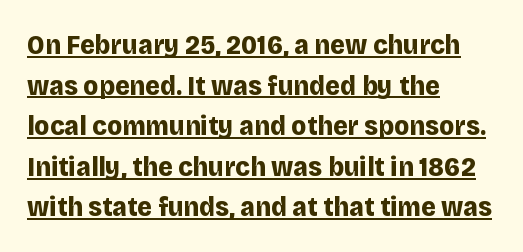
Q: Is the text bold? A: Yes.
Q: Is the text italic (slanted)? A: No, it is upright.
Q: Is the typeface a serif or a sans-serif typeface? A: Sans-serif.
Q: Is the text underlined? A: Yes.
Q: How is the paragraph aligned? A: Left-aligned.
Q: Is the spacing between letters normal or unusually wide? A: Normal.
Q: Is the spacing between lines tight, normal or loose? A: Normal.
Q: Width (condensed, normal, or wide)? A: Normal.
Q: Stroke contrast? A: Low.
Q: x-height? A: Large.
Q: Monospaced? A: No.
